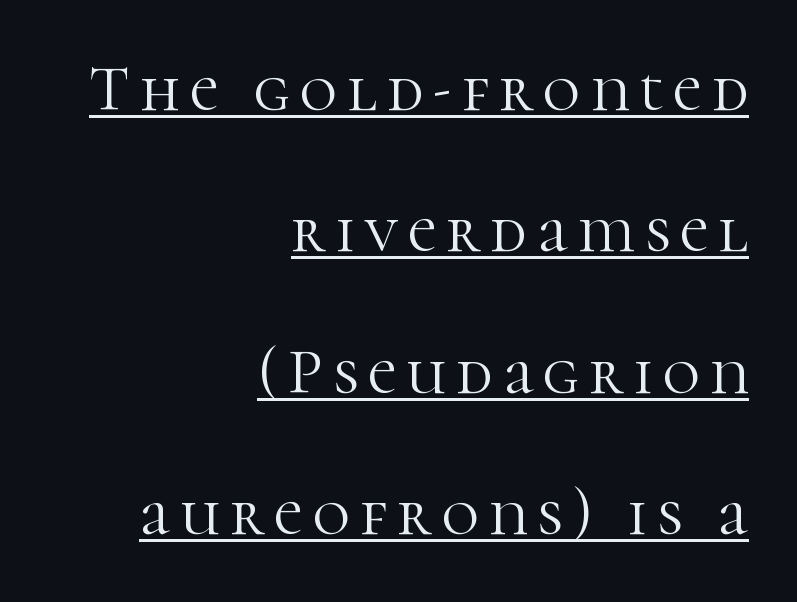
Stems and bowls with no extra thickness — not bold. A baseline rule has been typeset under these characters. This sample has the flowing, uneven cadence of proportional lettering. Quick note: not italic, upright.
